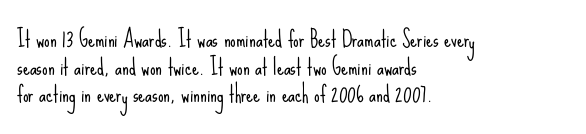
{"italic": "no", "bold": "no", "underline": "no", "align": "left", "line_spacing": "normal", "line_spacing_ratio": 1.26, "letter_spacing": "normal", "letter_spacing_em": 0.0, "glyph_px": 22}
